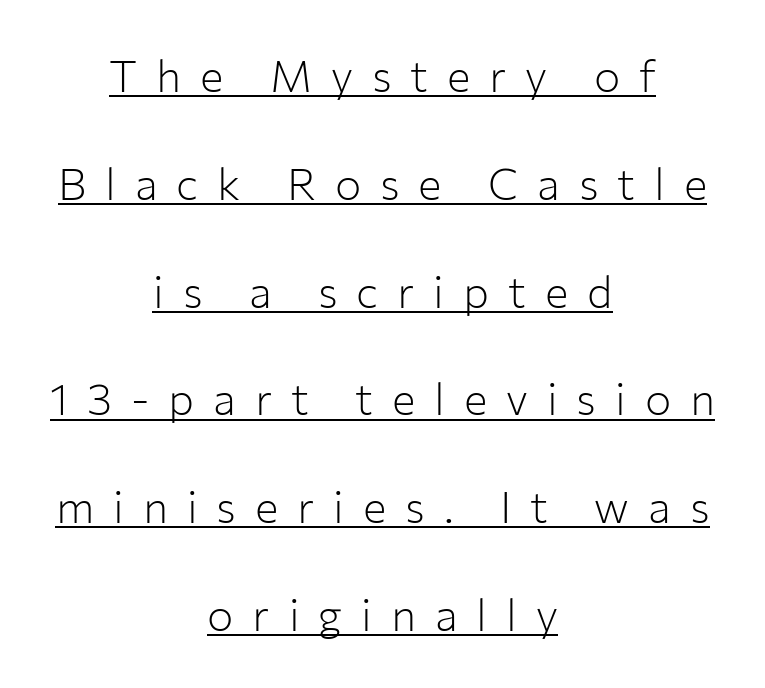
The designer dialed line spacing up above the default. The paragraph shown floats in the horizontal middle. Nope, not italic — everything's standing straight. Is this a fixed-width face? No — the glyphs have proportional, varying widths. Inter-character spacing is expanded well beyond the font's built-in metrics.
